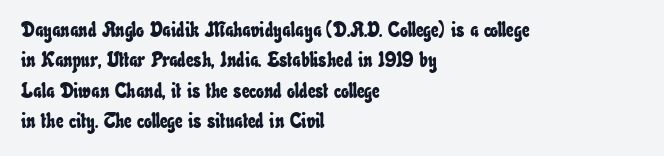
The image shows 21 px text type; set left-aligned, normal line spacing (1.45x), normal letter spacing, not underlined.
